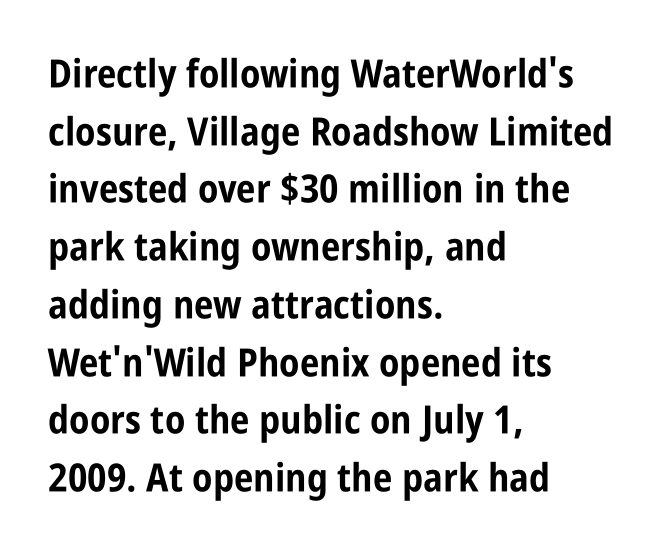
Letter spacing: default. A typesetter would call this proportional, since set widths differ per character. Check where the strokes stop: nothing finishes them off — pure sans. The type sits square on the baseline with zero lean.
